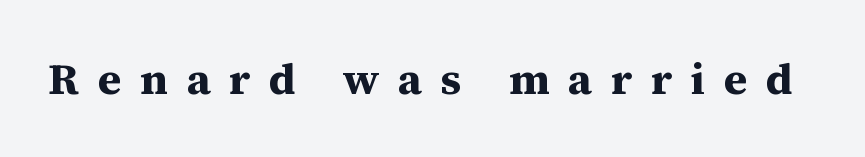
The image shows 44 px bold serif type, upright; set unusually wide letter spacing (+0.43 em), not underlined; medium stroke contrast and a medium x-height.
